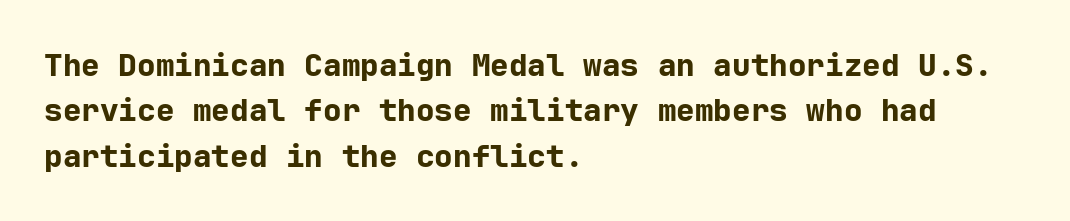
Q: Is the text bold? A: Yes.
Q: Is the text italic (slanted)? A: No, it is upright.
Q: Is the typeface a serif or a sans-serif typeface? A: Sans-serif.
Q: Is the text underlined? A: No.
Q: How is the paragraph aligned? A: Left-aligned.
Q: Is the spacing between letters normal or unusually wide? A: Normal.
Q: Is the spacing between lines tight, normal or loose? A: Normal.
Q: Width (condensed, normal, or wide)? A: Normal.
Q: Stroke contrast? A: Low.
Q: x-height? A: Medium.
